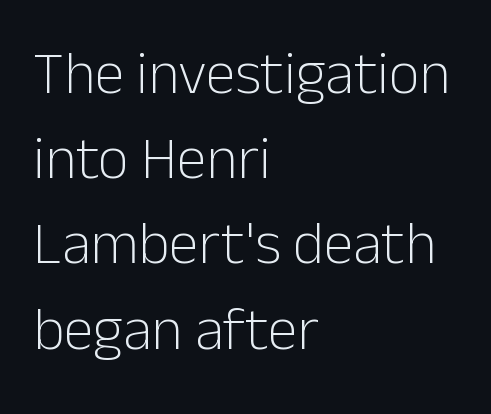
{"serif": "no", "italic": "no", "bold": "no", "weight": "light", "width": "normal", "stroke_contrast": "low", "x_height": "medium", "monospaced": "no", "underline": "no", "align": "left", "line_spacing": "normal", "line_spacing_ratio": 1.42, "letter_spacing": "normal", "letter_spacing_em": 0.0, "glyph_px": 60}
